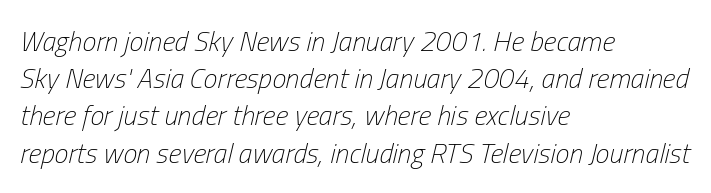
{"italic": "yes", "lean": "right", "slant_degrees": 13, "bold": "no", "weight": "light", "width": "condensed", "stroke_contrast": "low", "x_height": "medium", "monospaced": "no", "underline": "no", "align": "left", "line_spacing": "normal", "line_spacing_ratio": 1.33, "letter_spacing": "normal", "letter_spacing_em": 0.0, "glyph_px": 28}
